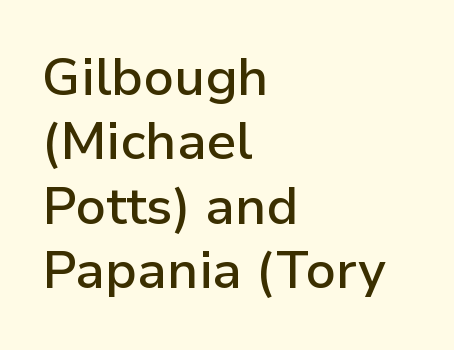
{"serif": "no", "italic": "no", "bold": "semi", "weight": "semibold", "width": "normal", "stroke_contrast": "low", "x_height": "medium", "monospaced": "no", "underline": "no", "align": "left", "line_spacing_ratio": 1.24, "letter_spacing": "normal", "letter_spacing_em": 0.0, "glyph_px": 52}
